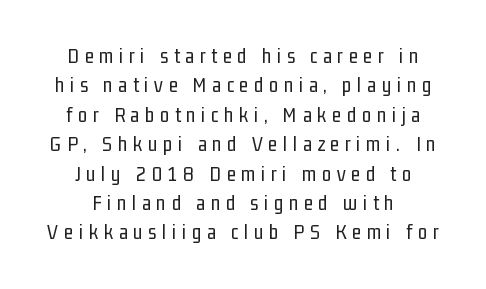
{"italic": "no", "bold": "no", "underline": "no", "align": "center", "line_spacing": "normal", "line_spacing_ratio": 1.4, "letter_spacing": "wide", "letter_spacing_em": 0.27, "glyph_px": 21}
